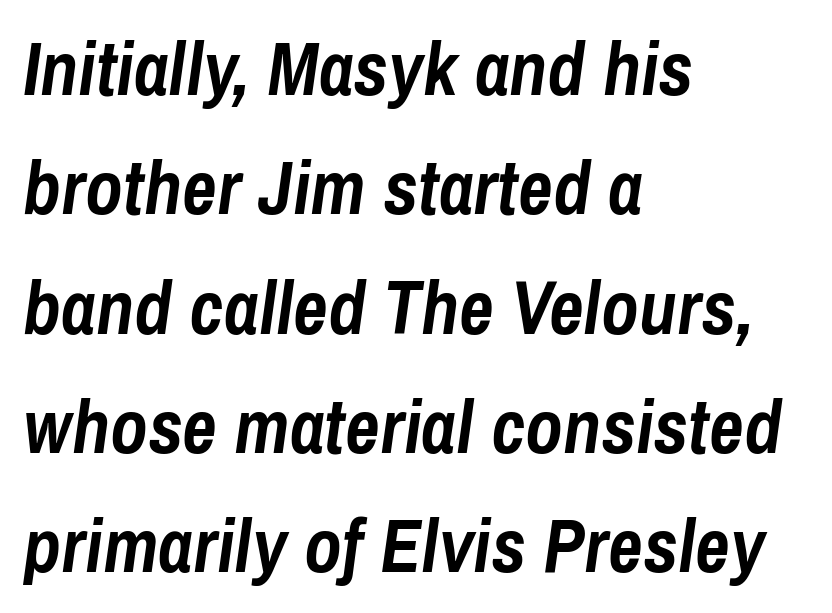
The image shows 76 px semibold, condensed type, italic (leaning right); set left-aligned, normal line spacing (1.57x), normal letter spacing, not underlined; low stroke contrast and a medium x-height.
